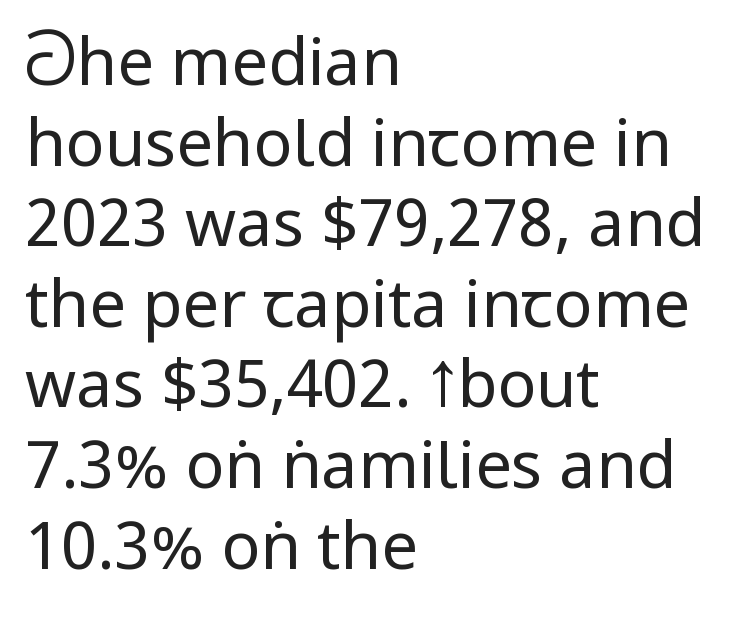
The image shows 65 px regular-weight, condensed sans-serif type, upright; set left-aligned, line spacing 1.24x, normal letter spacing, not underlined; low stroke contrast and a large x-height.
